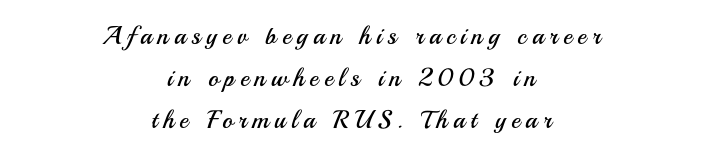
The image shows 25 px text type; set centered, normal line spacing (1.68x), unusually wide letter spacing (+0.22 em), not underlined.
